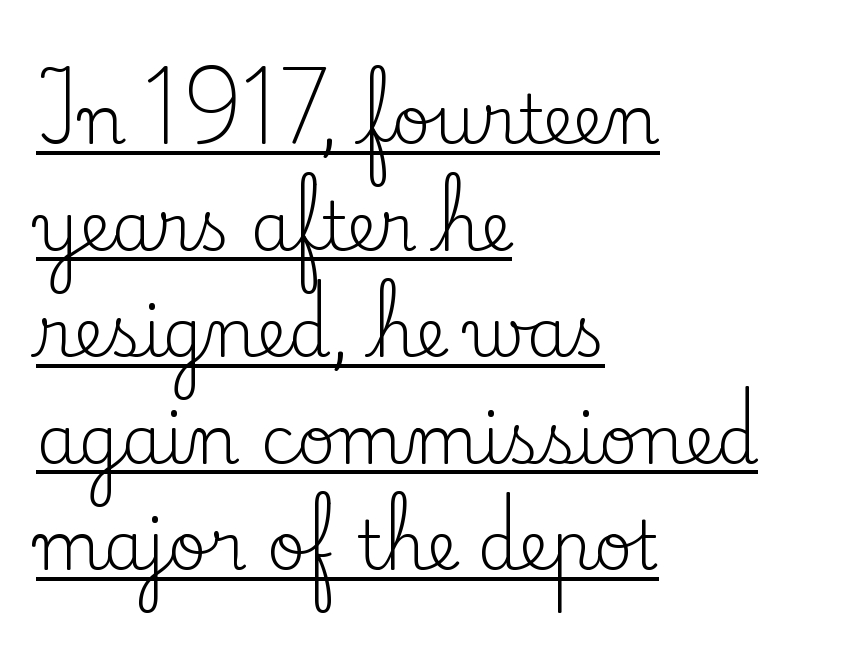
Q: Is the text bold? A: No.
Q: Is the text italic (slanted)? A: No, it is upright.
Q: Is the text underlined? A: Yes.
Q: How is the paragraph aligned? A: Left-aligned.
Q: Is the spacing between letters normal or unusually wide? A: Normal.
Q: Is the spacing between lines tight, normal or loose? A: Normal.
Q: Width (condensed, normal, or wide)? A: Normal.
Q: Stroke contrast? A: Low.
Q: x-height? A: Small.
Q: Monospaced? A: No.
